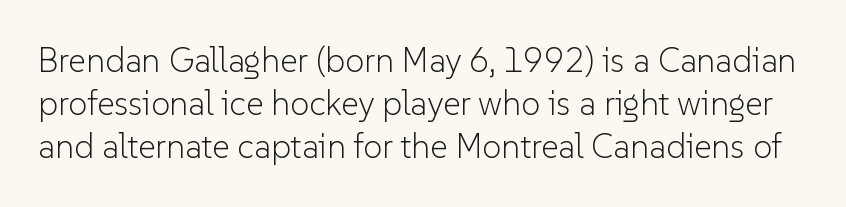
Tracking value appears to be zero — textbook default spacing. A sans-serif font was chosen for this passage. The string is rendered with underlining switched off. The specimen reads as upright at a glance. Think of a printed novel: that variable character pitch is what you see here.
